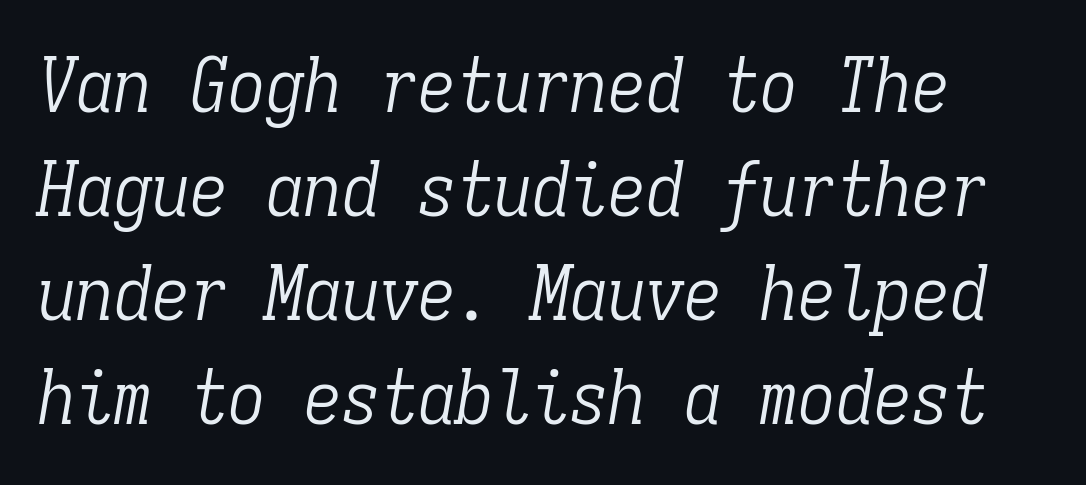
Q: Is the text bold? A: No.
Q: Is the text italic (slanted)? A: Yes, it leans right by about 9 degrees.
Q: Is the typeface a serif or a sans-serif typeface? A: Serif.
Q: Is the text underlined? A: No.
Q: Is the spacing between letters normal or unusually wide? A: Normal.
Q: Is the spacing between lines tight, normal or loose? A: Normal.
Q: Width (condensed, normal, or wide)? A: Condensed.
Q: Stroke contrast? A: Low.
Q: x-height? A: Medium.
Q: Monospaced? A: Yes.
